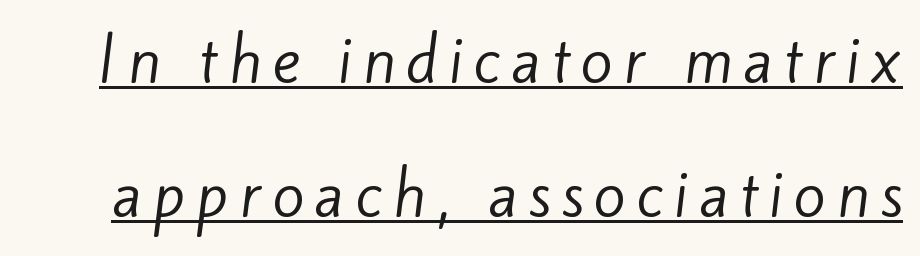
The image shows 59 px regular-weight sans-serif type; set loose line spacing (2.27x), underlined; low stroke contrast and a small x-height.
